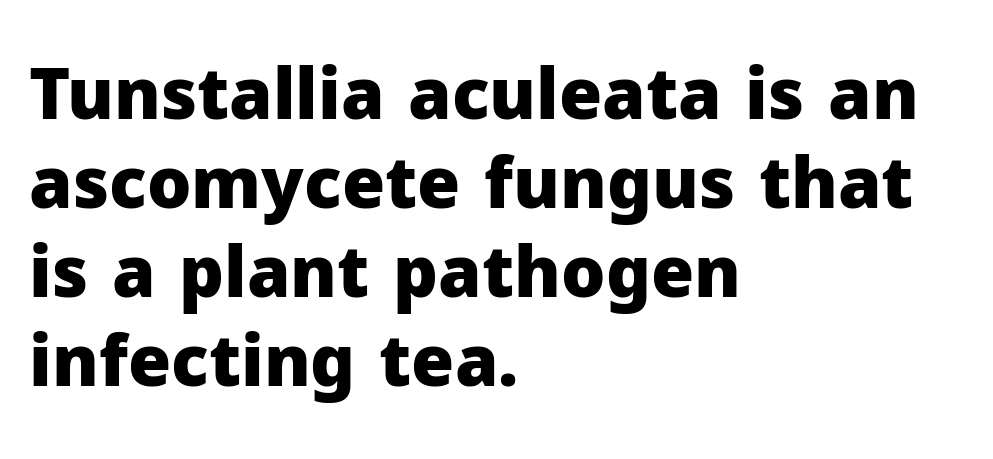
Classification — sans serif. These lines keep a tight, regular rhythm from letter to letter. Heft: maximum for text — a bold. Decoration check: the copy has no underline.
